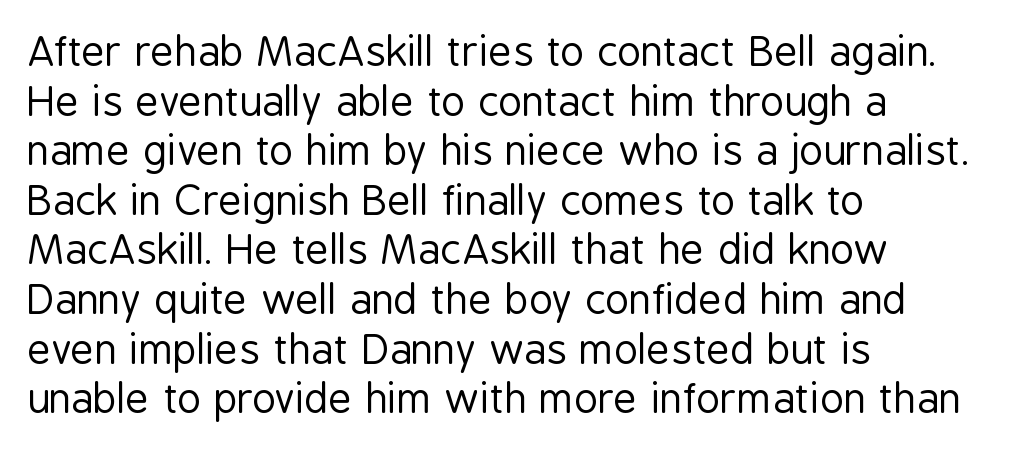
{"serif": "no", "italic": "no", "bold": "no", "weight": "regular", "width": "condensed", "stroke_contrast": "low", "x_height": "medium", "monospaced": "no", "underline": "no", "align": "left", "line_spacing_ratio": 1.21, "letter_spacing": "normal", "letter_spacing_em": 0.0, "glyph_px": 41}
